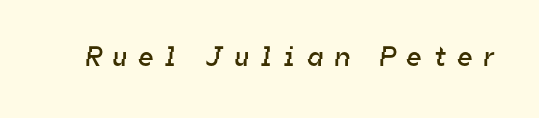
Q: Is the text bold? A: No.
Q: Is the typeface a serif or a sans-serif typeface? A: Sans-serif.
Q: Is the text underlined? A: No.
Q: Is the spacing between letters normal or unusually wide? A: Unusually wide.
Q: Width (condensed, normal, or wide)? A: Normal.
Q: Stroke contrast? A: Low.
Q: x-height? A: Medium.
Q: Monospaced? A: No.
